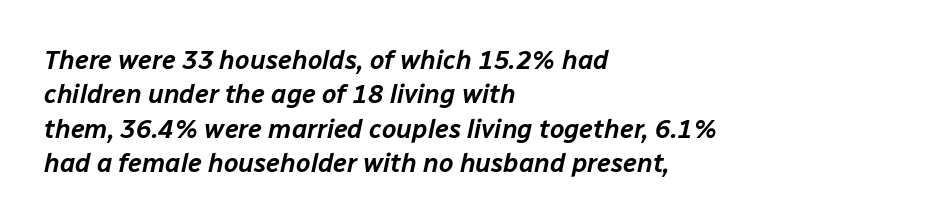
{"italic": "yes", "lean": "right", "slant_degrees": 12, "underline": "no", "align": "left", "line_spacing": "normal", "line_spacing_ratio": 1.32, "letter_spacing": "normal", "letter_spacing_em": 0.0, "glyph_px": 26}
